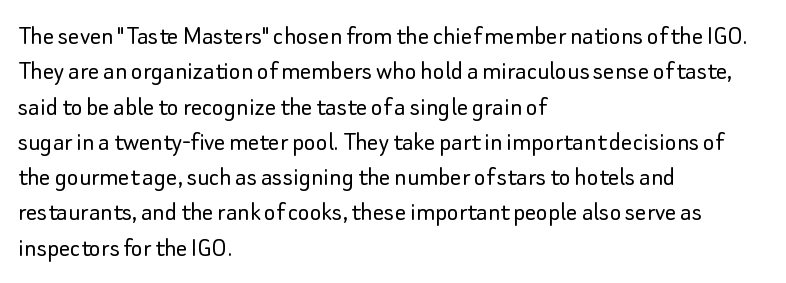
Q: Is the text bold? A: No.
Q: Is the text italic (slanted)? A: No, it is upright.
Q: Is the typeface a serif or a sans-serif typeface? A: Sans-serif.
Q: Is the text underlined? A: No.
Q: How is the paragraph aligned? A: Left-aligned.
Q: Is the spacing between letters normal or unusually wide? A: Normal.
Q: Is the spacing between lines tight, normal or loose? A: Normal.
Q: Width (condensed, normal, or wide)? A: Normal.
Q: Stroke contrast? A: Low.
Q: x-height? A: Small.
Q: Monospaced? A: No.
